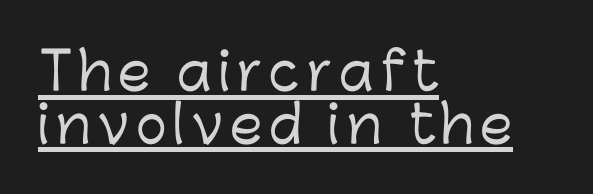
Q: Is the text italic (slanted)? A: No, it is upright.
Q: Is the typeface a serif or a sans-serif typeface? A: Sans-serif.
Q: Is the text underlined? A: Yes.
Q: How is the paragraph aligned? A: Left-aligned.
Q: Is the spacing between lines tight, normal or loose? A: Tight.
Q: Width (condensed, normal, or wide)? A: Normal.
Q: Stroke contrast? A: Low.
Q: x-height? A: Medium.
Q: Monospaced? A: No.
